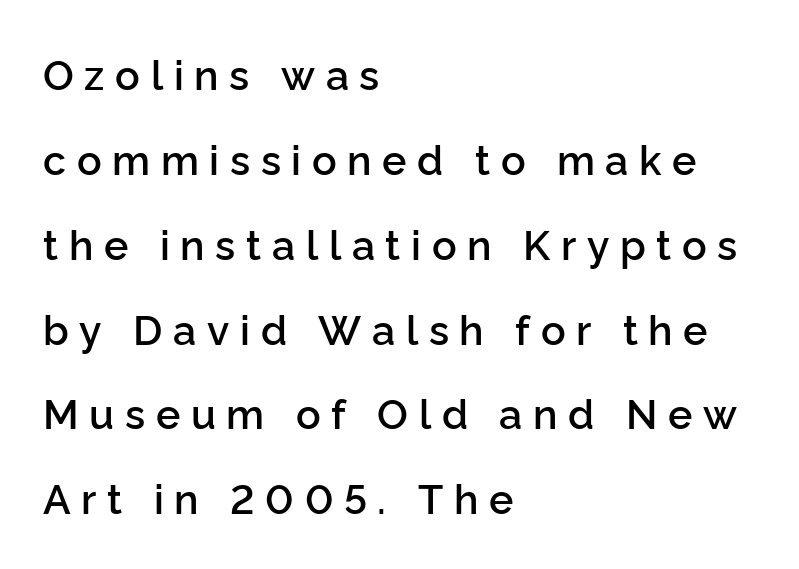
Q: Is the text bold? A: Semi-bold.
Q: Is the text italic (slanted)? A: No, it is upright.
Q: Is the typeface a serif or a sans-serif typeface? A: Sans-serif.
Q: Is the text underlined? A: No.
Q: How is the paragraph aligned? A: Left-aligned.
Q: Is the spacing between letters normal or unusually wide? A: Unusually wide.
Q: Is the spacing between lines tight, normal or loose? A: Loose.
Q: Width (condensed, normal, or wide)? A: Normal.
Q: Stroke contrast? A: Low.
Q: x-height? A: Medium.
Q: Monospaced? A: No.
